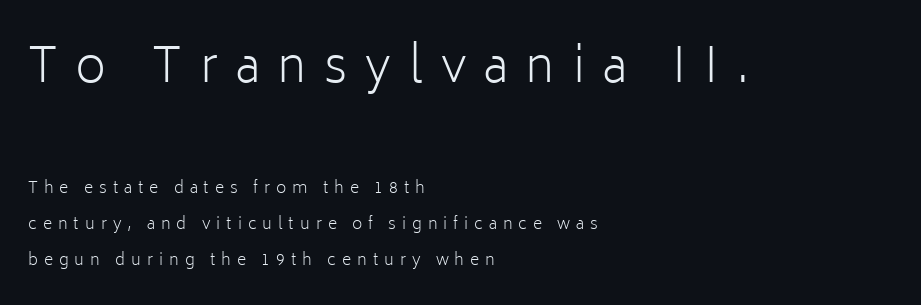
The image shows 48 px light sans-serif type, upright; set left-aligned, loose line spacing (2.26x), unusually wide letter spacing (+0.37 em), not underlined; the first (top) block is 3.0x larger; low stroke contrast and a medium x-height.
